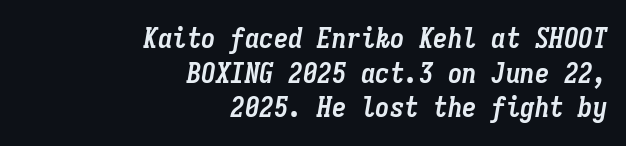
This sample is right-justified, so line beginnings fall wherever the words allow. Caption: bold face, heavy strokes. The passage shown leans; its letterforms are oblique. Plain, unruled lines of type.
